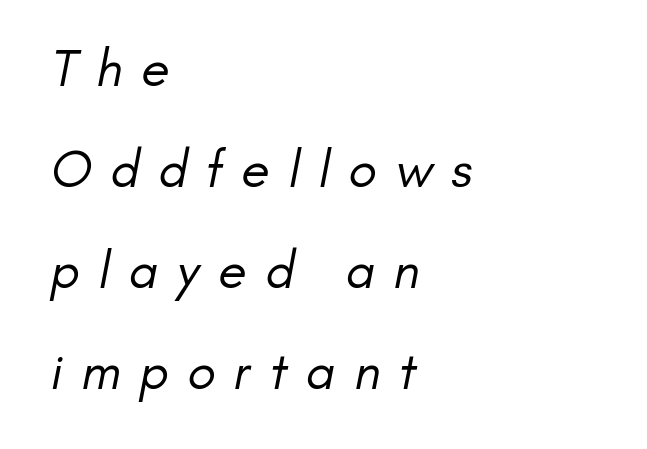
Q: Is the text bold? A: No.
Q: Is the typeface a serif or a sans-serif typeface? A: Sans-serif.
Q: Is the text underlined? A: No.
Q: How is the paragraph aligned? A: Left-aligned.
Q: Is the spacing between letters normal or unusually wide? A: Unusually wide.
Q: Is the spacing between lines tight, normal or loose? A: Loose.
Q: Width (condensed, normal, or wide)? A: Normal.
Q: Stroke contrast? A: Low.
Q: x-height? A: Small.
Q: Monospaced? A: No.
